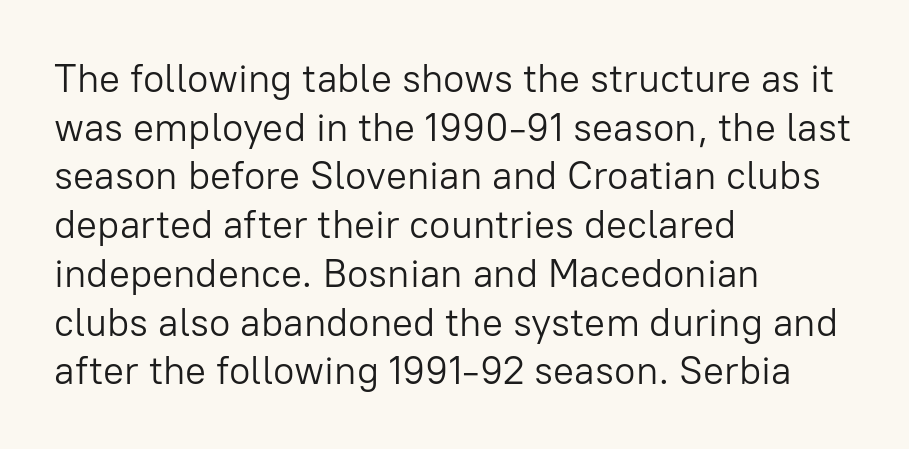
{"serif": "no", "italic": "no", "bold": "no", "weight": "light", "width": "normal", "stroke_contrast": "low", "x_height": "medium", "monospaced": "no", "underline": "no", "align": "left", "line_spacing": "normal", "line_spacing_ratio": 1.25, "letter_spacing": "normal", "letter_spacing_em": 0.0, "glyph_px": 39}
